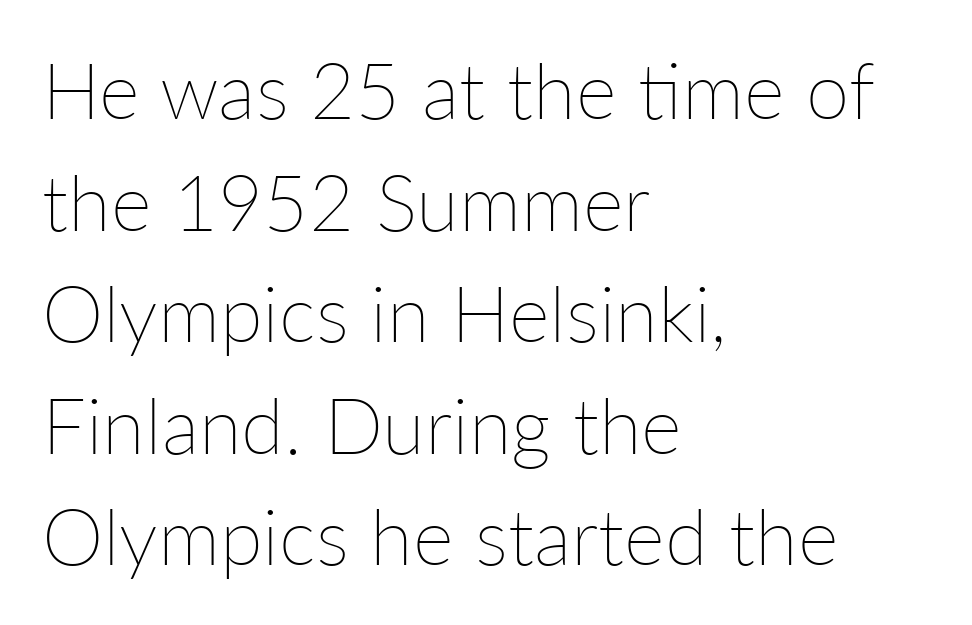
The image shows 78 px thin type, upright; set left-aligned, normal line spacing (1.43x), normal letter spacing, not underlined; low stroke contrast and a medium x-height.
